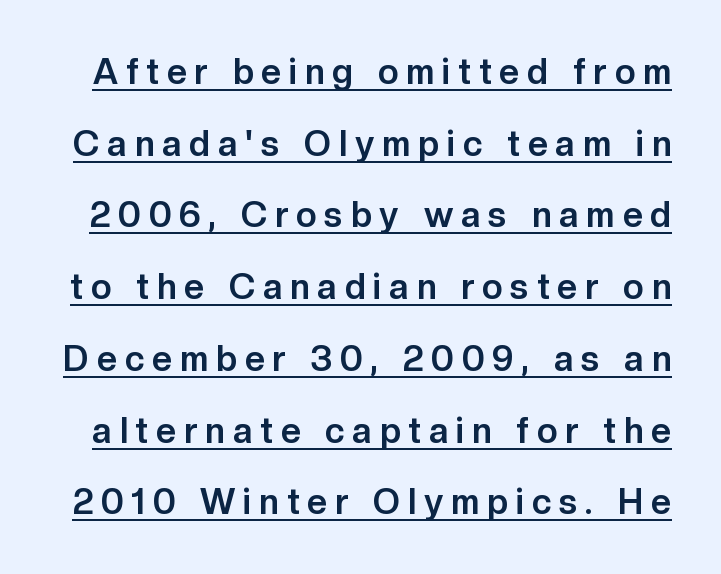
Q: Is the text bold? A: Yes.
Q: Is the text italic (slanted)? A: No, it is upright.
Q: Is the typeface a serif or a sans-serif typeface? A: Sans-serif.
Q: Is the text underlined? A: Yes.
Q: Is the spacing between letters normal or unusually wide? A: Unusually wide.
Q: Is the spacing between lines tight, normal or loose? A: Loose.
Q: Width (condensed, normal, or wide)? A: Normal.
Q: Stroke contrast? A: Low.
Q: x-height? A: Medium.
Q: Monospaced? A: No.
